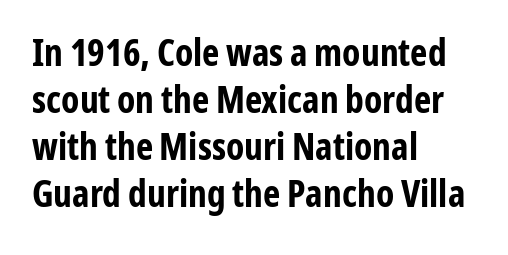
The image shows 37 px bold, condensed sans-serif type, upright; set left-aligned, normal line spacing (1.27x), normal letter spacing, not underlined; low stroke contrast and a medium x-height.
